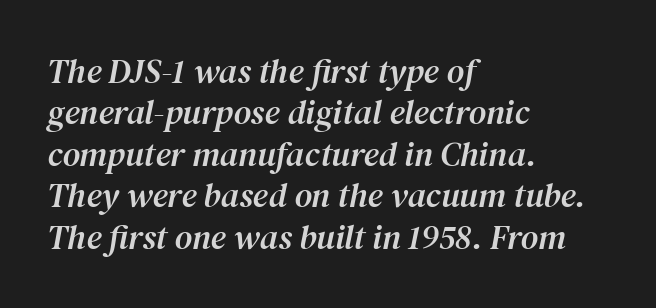
You could not count columns in this text — the font is proportionally spaced. Beneath every word, the page is bare. Observe the serifs anchoring each vertical stroke in this sample. Honestly, the letter spacing is just normal — you wouldn't notice it. Each line starts at the same left margin while the right side varies. The whole block is typeset with a tilt.
